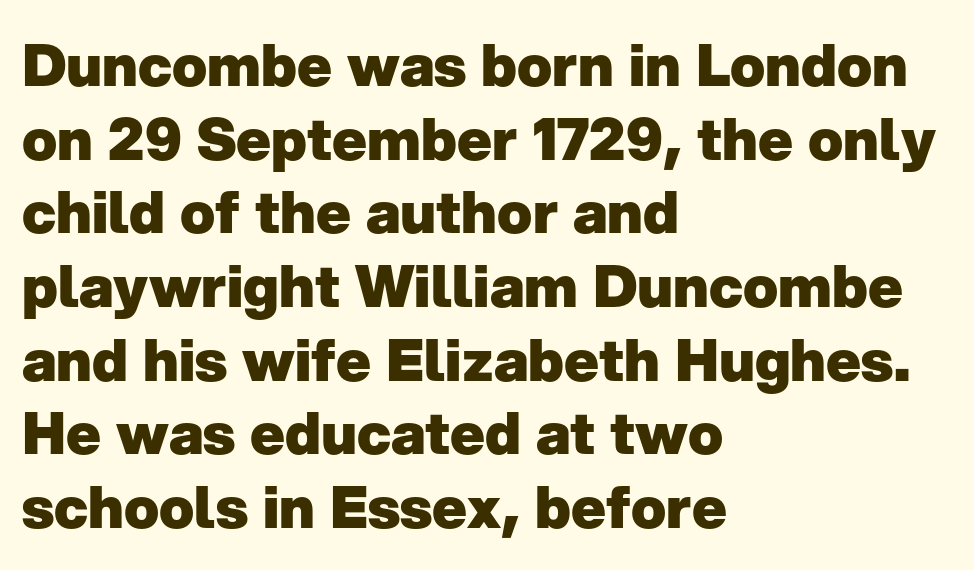
Q: Is the text bold? A: Yes.
Q: Is the text italic (slanted)? A: No, it is upright.
Q: Is the typeface a serif or a sans-serif typeface? A: Sans-serif.
Q: Is the text underlined? A: No.
Q: How is the paragraph aligned? A: Left-aligned.
Q: Is the spacing between letters normal or unusually wide? A: Normal.
Q: Is the spacing between lines tight, normal or loose? A: Normal.
Q: Width (condensed, normal, or wide)? A: Normal.
Q: Stroke contrast? A: Low.
Q: x-height? A: Medium.
Q: Monospaced? A: No.
